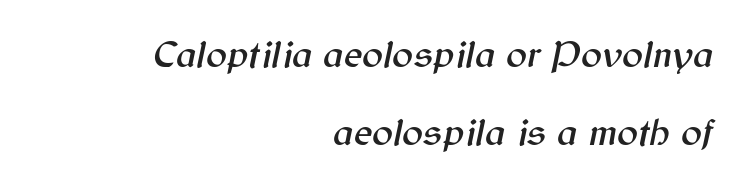
Characters follow at the spacing the type designer built in. The passage shown is not underscored anywhere. The designer dialed line spacing up above the default. Here the designer chose a conventional face with non-uniform glyph widths. The lines are quadded right. It's the slanting kind of type.
